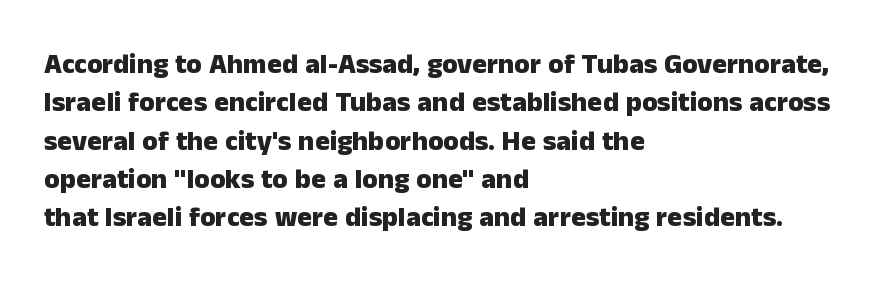
{"serif": "no", "italic": "no", "bold": "yes", "weight": "heavy", "width": "normal", "stroke_contrast": "low", "x_height": "medium", "monospaced": "no", "underline": "no", "align": "left", "line_spacing": "normal", "line_spacing_ratio": 1.37, "letter_spacing": "normal", "letter_spacing_em": 0.0, "glyph_px": 28}
